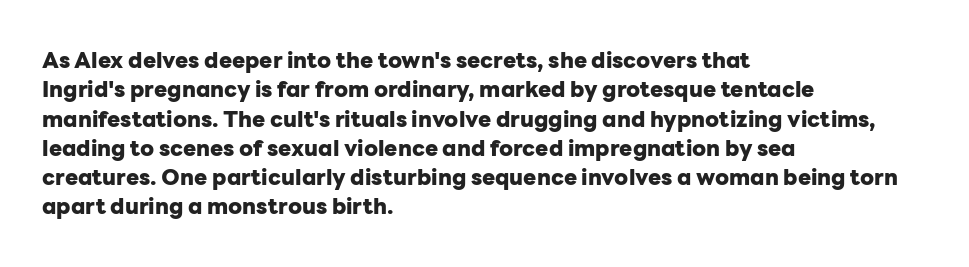
{"italic": "no", "bold": "yes", "underline": "no", "align": "left", "line_spacing": "normal", "line_spacing_ratio": 1.33, "letter_spacing": "normal", "letter_spacing_em": 0.0, "glyph_px": 22}
